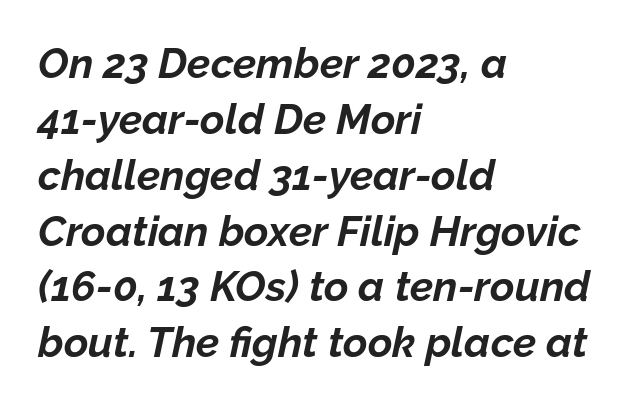
The image shows 42 px bold type, italic (leaning right); set left-aligned, normal line spacing (1.33x), normal letter spacing, not underlined; low stroke contrast and a medium x-height.
